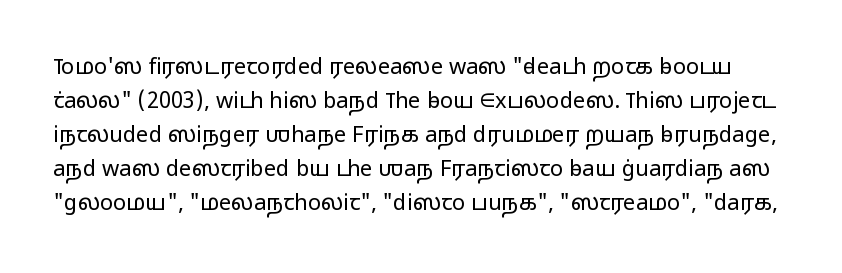
The image shows 22 px text type, upright; set normal line spacing (1.55x), normal letter spacing, not underlined.
